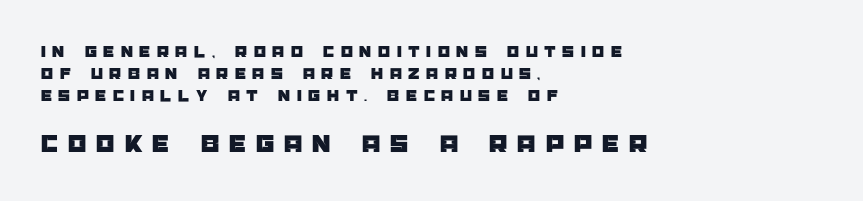
Q: Is the text italic (slanted)? A: No, it is upright.
Q: Is the text underlined? A: No.
Q: How is the paragraph aligned? A: Left-aligned.
Q: Is the spacing between letters normal or unusually wide? A: Unusually wide.
Q: Is the spacing between lines tight, normal or loose? A: Normal.
Q: Which block of text is set in a larger size, the first (top) or the second (bottom)? A: The second (bottom) one.
